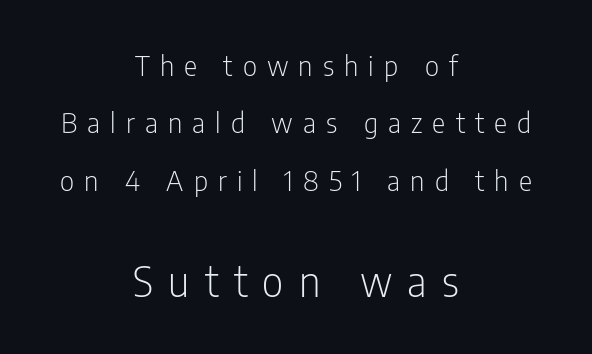
This sample has the flowing, uneven cadence of proportional lettering. Typographically, this falls in the sans-serif category. Posture: straight, roman, zero tilt. This rendering uses center alignment, leaving both contours irregular but symmetric.
